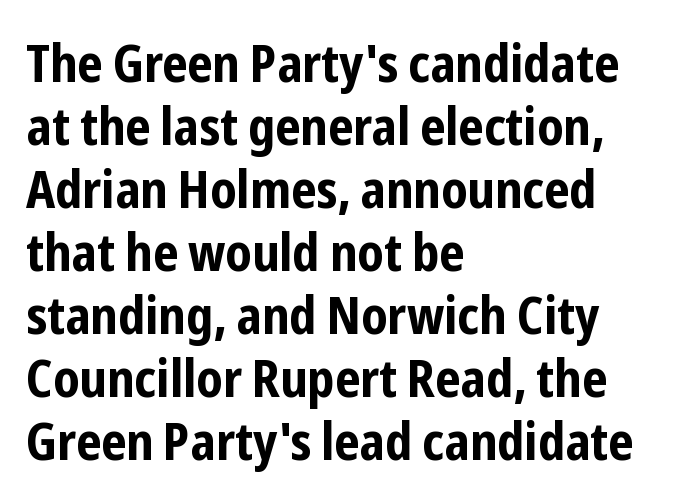
{"serif": "no", "italic": "no", "bold": "yes", "weight": "bold", "width": "condensed", "stroke_contrast": "low", "x_height": "medium", "monospaced": "no", "underline": "no", "align": "left", "line_spacing_ratio": 1.21, "letter_spacing": "normal", "letter_spacing_em": 0.0, "glyph_px": 52}
